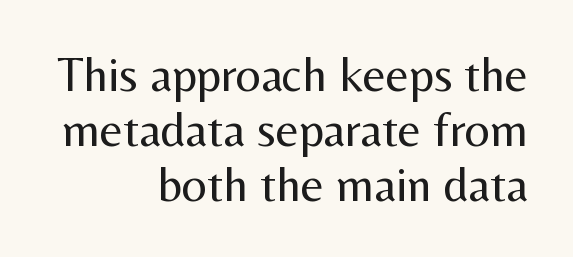
Q: Is the text bold? A: No.
Q: Is the text italic (slanted)? A: No, it is upright.
Q: Is the typeface a serif or a sans-serif typeface? A: Sans-serif.
Q: Is the text underlined? A: No.
Q: How is the paragraph aligned? A: Right-aligned.
Q: Is the spacing between letters normal or unusually wide? A: Normal.
Q: Is the spacing between lines tight, normal or loose? A: Tight.
Q: Width (condensed, normal, or wide)? A: Normal.
Q: Stroke contrast? A: Medium.
Q: x-height? A: Medium.
Q: Monospaced? A: No.
